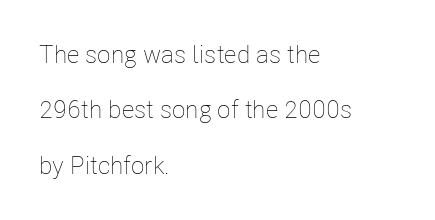
Q: Is the text bold? A: No.
Q: Is the text italic (slanted)? A: No, it is upright.
Q: Is the text underlined? A: No.
Q: How is the paragraph aligned? A: Left-aligned.
Q: Is the spacing between letters normal or unusually wide? A: Normal.
Q: Is the spacing between lines tight, normal or loose? A: Loose.
